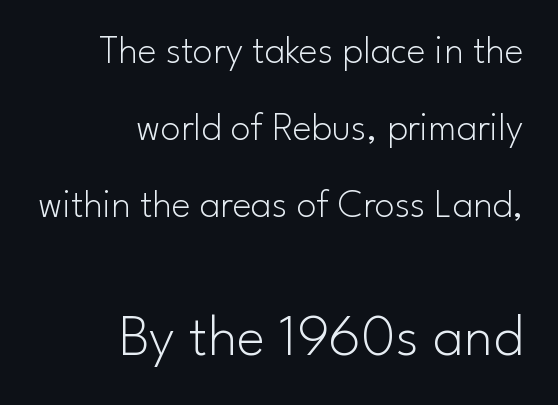
Q: Is the text bold? A: No.
Q: Is the text italic (slanted)? A: No, it is upright.
Q: Is the typeface a serif or a sans-serif typeface? A: Sans-serif.
Q: Is the text underlined? A: No.
Q: How is the paragraph aligned? A: Right-aligned.
Q: Is the spacing between letters normal or unusually wide? A: Normal.
Q: Is the spacing between lines tight, normal or loose? A: Loose.
Q: Which block of text is set in a larger size, the first (top) or the second (bottom)? A: The second (bottom) one.
Q: Width (condensed, normal, or wide)? A: Normal.
Q: Stroke contrast? A: Low.
Q: x-height? A: Small.
Q: Monospaced? A: No.
